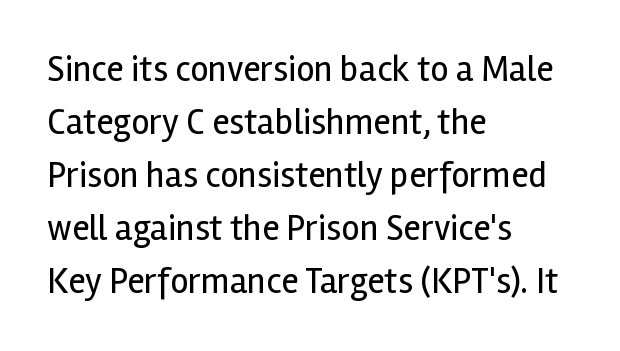
The image shows 36 px regular-weight sans-serif type, upright; set left-aligned, normal line spacing (1.47x), normal letter spacing, not underlined; a medium x-height.
